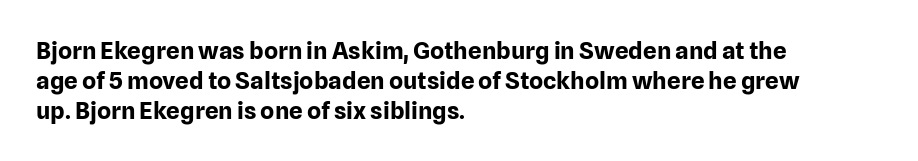
The characters look thick and weighty, a clear bold. Rows of type keep a routine distance in the vertical direction. Each word holds together tightly as a unit, with standard inter-letter gaps. Does the copy run flush right? No — it runs flush left. Beneath every word, the page is bare.
